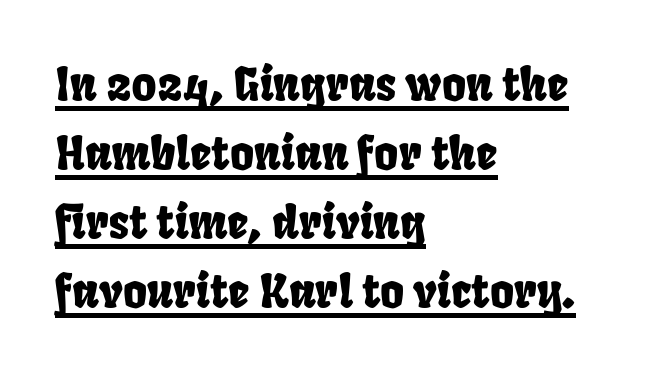
The line-height multiplier appears to be the usual default. Varying glyph widths throughout — classic text-font behaviour. The rag falls on the right side of this text block. These characters rest on top of a visible drawn line. To sum up the face: it is a sans, with no serifs.
